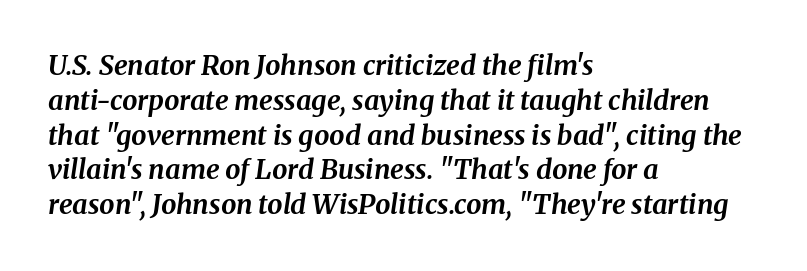
The image shows 27 px bold type, italic (leaning right); set left-aligned, normal line spacing (1.29x), normal letter spacing, not underlined.
